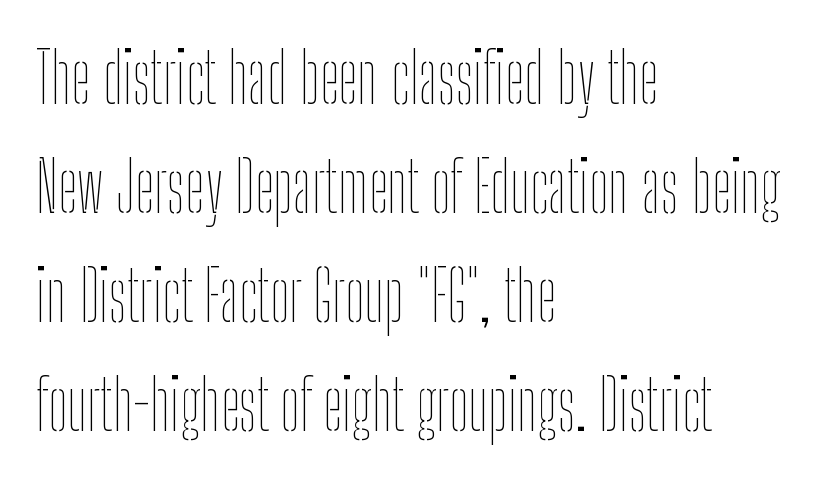
The image shows 69 px thin, condensed type, upright; set left-aligned, normal line spacing (1.58x), normal letter spacing, not underlined; low stroke contrast and a medium x-height.
